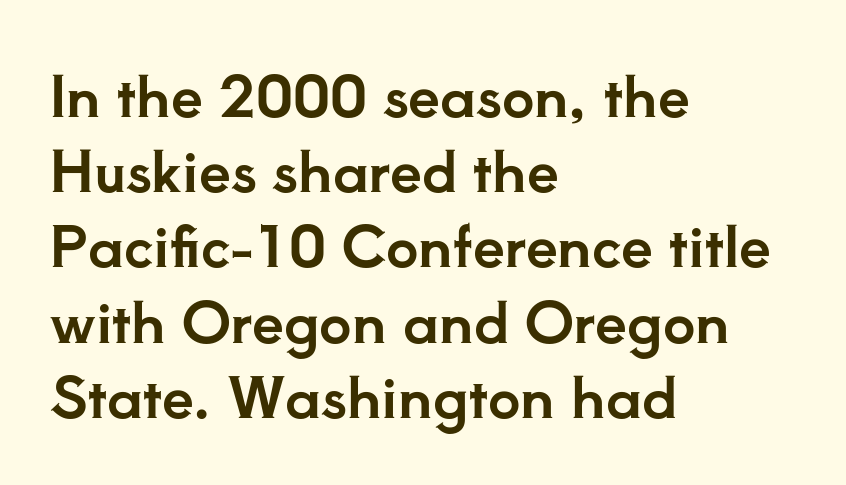
Q: Is the text italic (slanted)? A: No, it is upright.
Q: Is the typeface a serif or a sans-serif typeface? A: Serif.
Q: Is the text underlined? A: No.
Q: How is the paragraph aligned? A: Left-aligned.
Q: Is the spacing between letters normal or unusually wide? A: Normal.
Q: Is the spacing between lines tight, normal or loose? A: Normal.
Q: Width (condensed, normal, or wide)? A: Normal.
Q: Stroke contrast? A: Low.
Q: x-height? A: Small.
Q: Monospaced? A: No.
